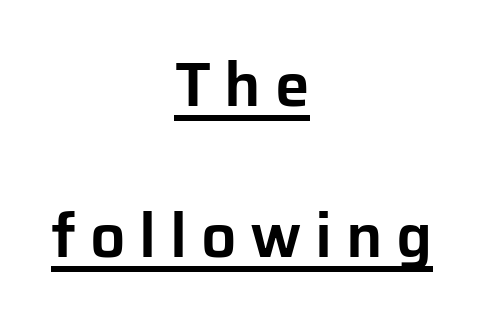
The image shows 62 px sans-serif type, upright; set centered, loose line spacing (2.43x), unusually wide letter spacing (+0.22 em), underlined; low stroke contrast and a medium x-height.
